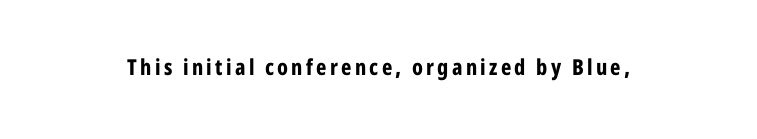
The image shows 22 px bold type, upright; set not underlined.
